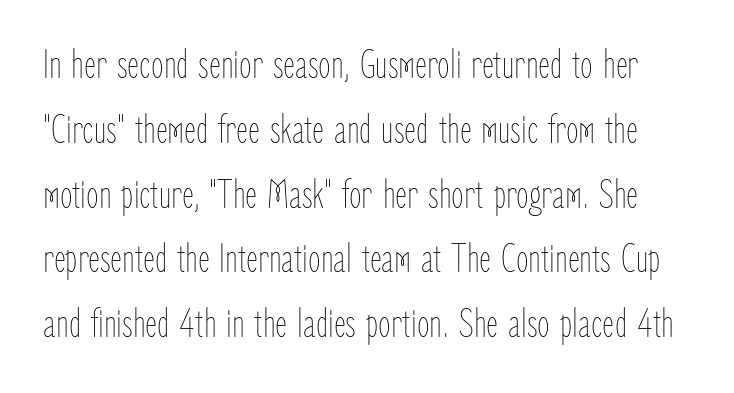
The image shows 41 px thin, condensed type, upright; set normal line spacing (1.58x), normal letter spacing, not underlined; low stroke contrast and a medium x-height.
